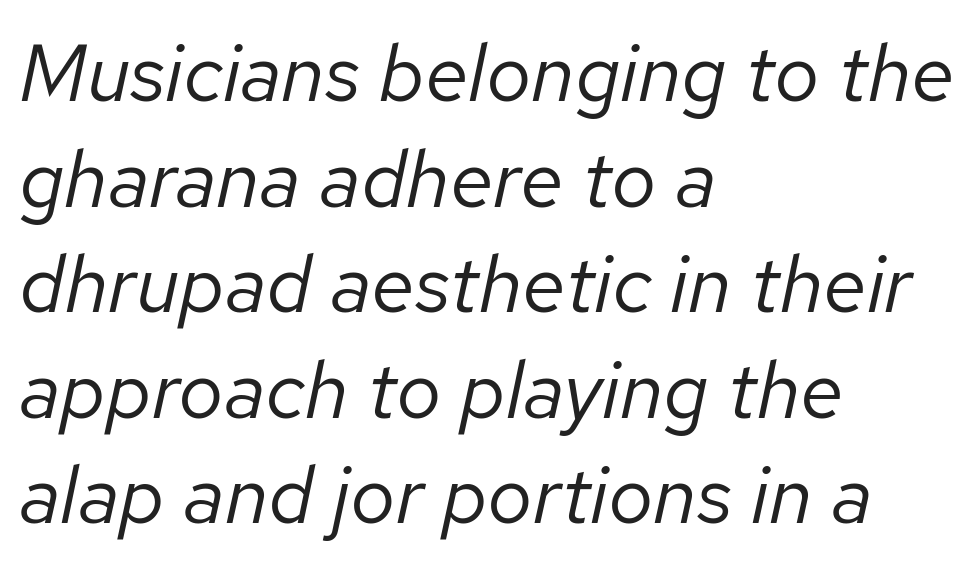
Q: Is the text bold? A: No.
Q: Is the text italic (slanted)? A: Yes, it leans right by about 12 degrees.
Q: Is the text underlined? A: No.
Q: How is the paragraph aligned? A: Left-aligned.
Q: Is the spacing between letters normal or unusually wide? A: Normal.
Q: Is the spacing between lines tight, normal or loose? A: Normal.
Q: Width (condensed, normal, or wide)? A: Normal.
Q: Stroke contrast? A: Low.
Q: x-height? A: Medium.
Q: Monospaced? A: No.
